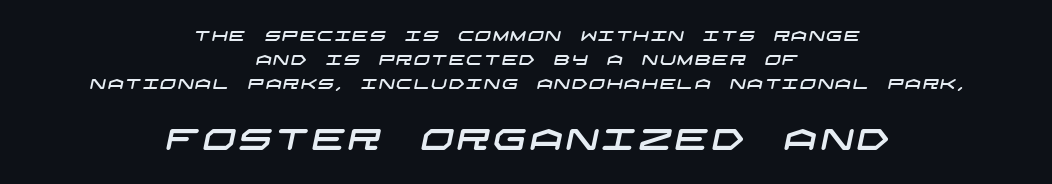
The image shows 29 px wide sans-serif type; set centered, line spacing 1.72x, not underlined; the second (bottom) block is 2.07x larger; low stroke contrast and a large x-height.
